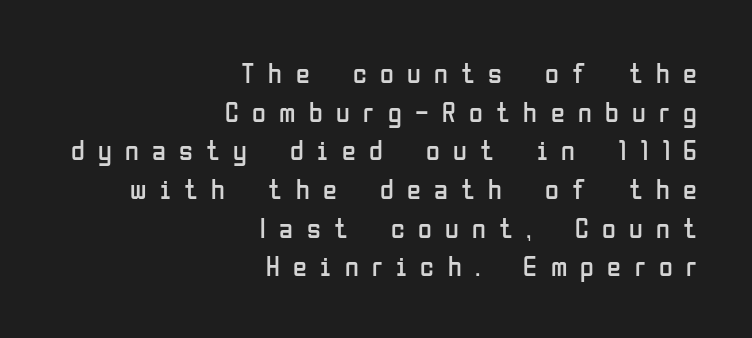
The image shows 28 px regular-weight, condensed sans-serif type, upright; set right-aligned, normal line spacing (1.38x), unusually wide letter spacing (+0.48 em), not underlined; low stroke contrast and a medium x-height.
